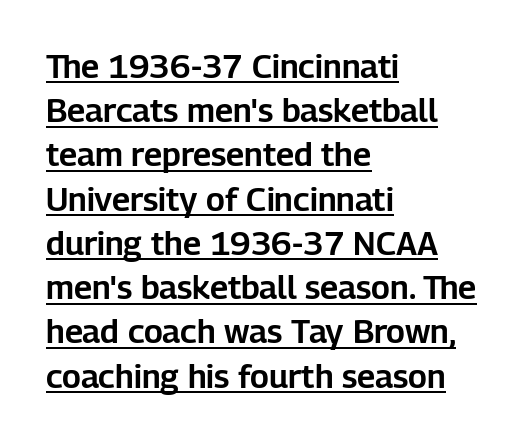
The image shows 33 px sans-serif type, upright; set left-aligned, normal line spacing (1.34x), normal letter spacing, underlined; low stroke contrast and a medium x-height.
